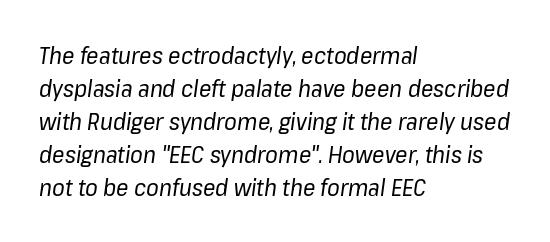
Q: Is the text bold? A: No.
Q: Is the text italic (slanted)? A: Yes, it leans right by about 8 degrees.
Q: Is the text underlined? A: No.
Q: How is the paragraph aligned? A: Left-aligned.
Q: Is the spacing between letters normal or unusually wide? A: Normal.
Q: Is the spacing between lines tight, normal or loose? A: Normal.
